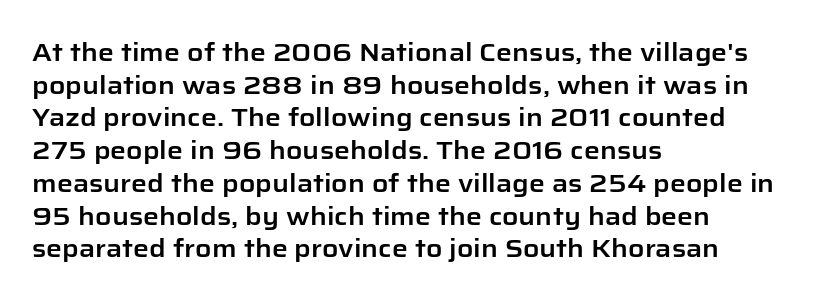
The tracking reads as untouched default to a designer's eye. Has an underline been added? It has not. Where is the straight margin? On the left. A typesetter would call this leading conventional body-copy spacing.
